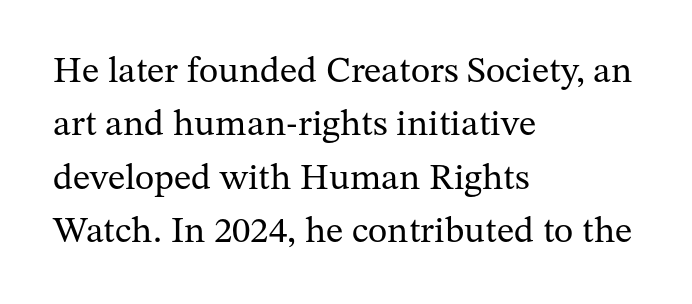
The image shows 37 px regular-weight serif type, upright; set left-aligned, normal line spacing (1.44x), normal letter spacing, not underlined; medium stroke contrast and a medium x-height.
